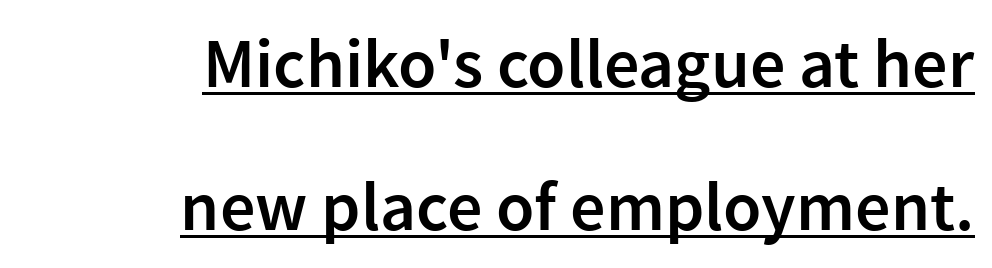
The image shows 70 px semibold sans-serif type, upright; set right-aligned, loose line spacing (2.04x), normal letter spacing, underlined; a medium x-height.
